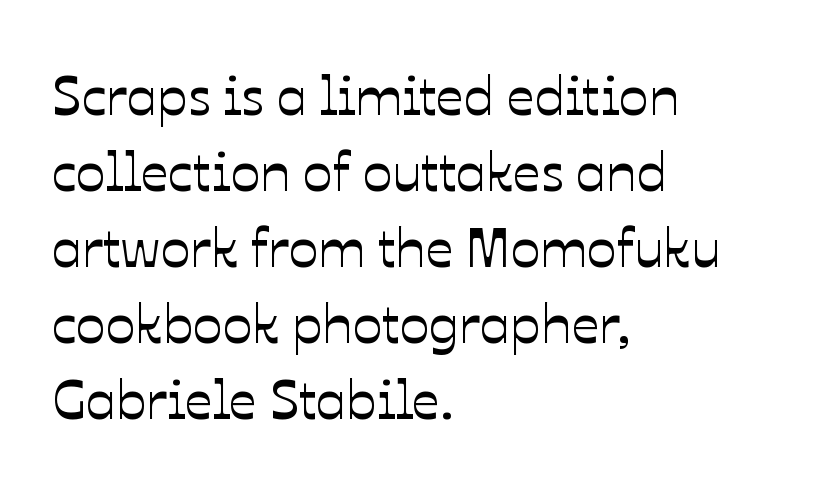
These lines are set flush left with a ragged right edge. Characters remain perfectly vertical along every line. Compared with typical body copy, the letter spacing here is the same. Evenly set lines give the paragraph a standard silhouette.
